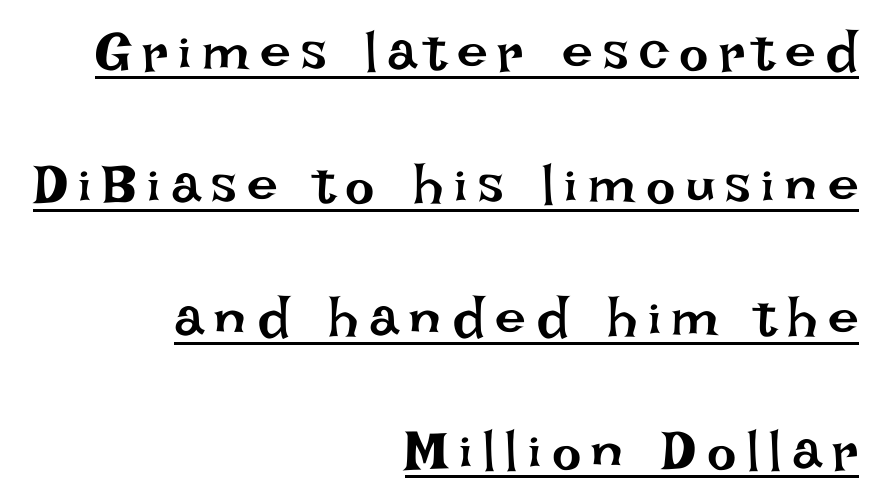
The image shows 55 px regular-weight type, upright; set right-aligned, loose line spacing (2.42x), underlined; low stroke contrast and a large x-height.
